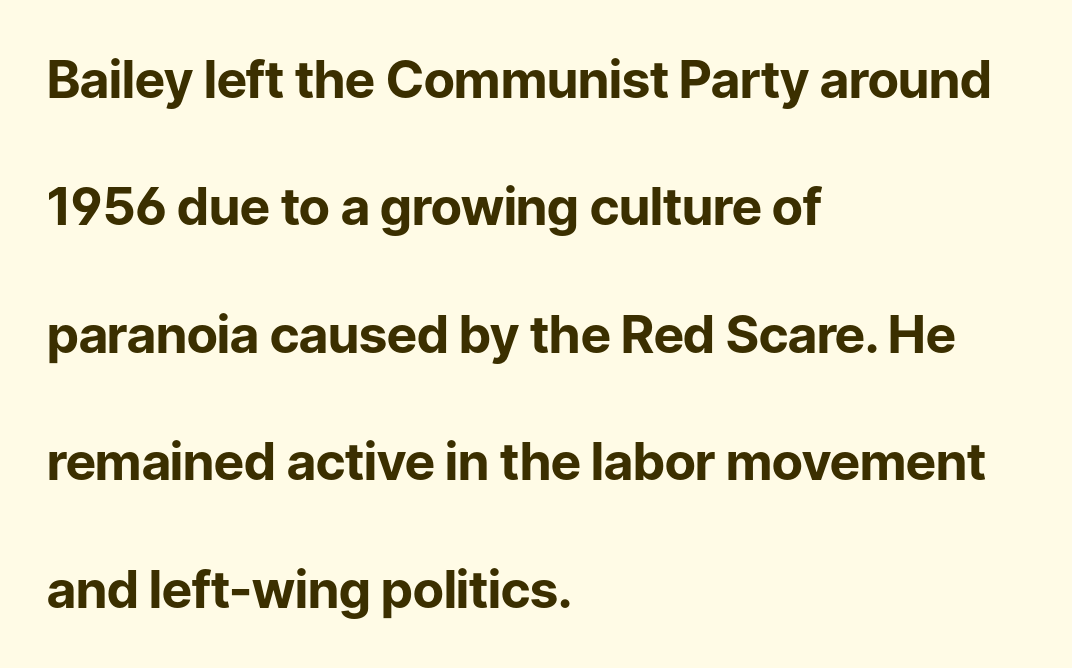
The image shows 52 px bold sans-serif type, upright; set left-aligned, loose line spacing (2.45x), normal letter spacing, not underlined; low stroke contrast and a medium x-height.
